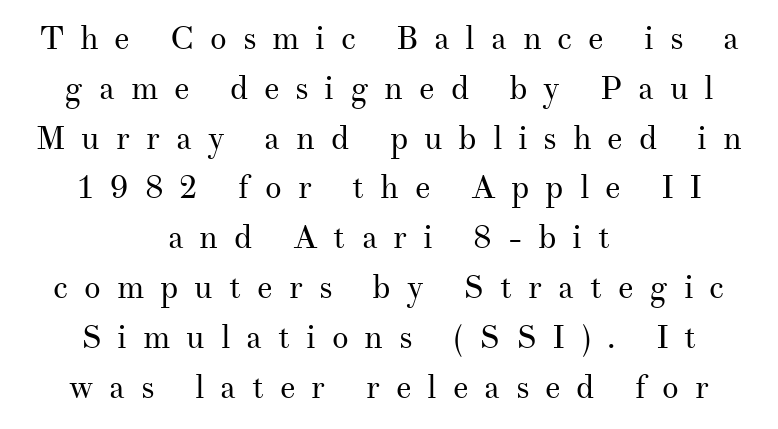
{"serif": "yes", "italic": "no", "bold": "no", "weight": "regular", "width": "normal", "stroke_contrast": "medium", "x_height": "small", "monospaced": "no", "underline": "no", "align": "center", "line_spacing": "normal", "line_spacing_ratio": 1.51, "letter_spacing": "wide", "letter_spacing_em": 0.48, "glyph_px": 33}
